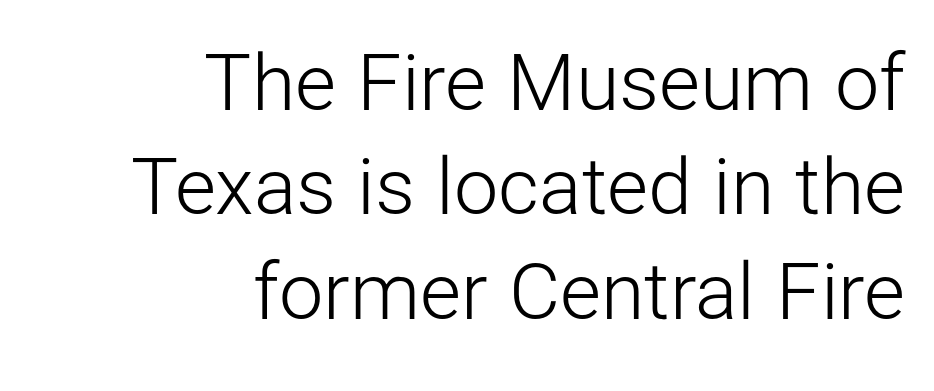
{"serif": "no", "italic": "no", "bold": "no", "weight": "light", "width": "normal", "stroke_contrast": "low", "x_height": "medium", "monospaced": "no", "underline": "no", "align": "right", "line_spacing": "normal", "line_spacing_ratio": 1.32, "letter_spacing": "normal", "letter_spacing_em": 0.0, "glyph_px": 79}
